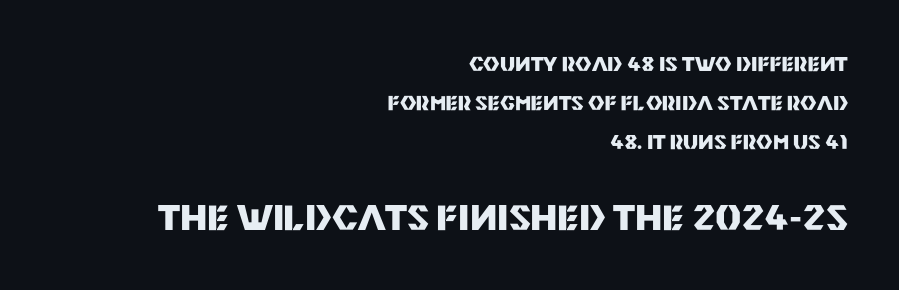
Q: Is the text bold? A: Yes.
Q: Is the text italic (slanted)? A: No, it is upright.
Q: Is the typeface a serif or a sans-serif typeface? A: Sans-serif.
Q: Is the text underlined? A: No.
Q: How is the paragraph aligned? A: Right-aligned.
Q: Is the spacing between letters normal or unusually wide? A: Normal.
Q: Is the spacing between lines tight, normal or loose? A: Loose.
Q: Which block of text is set in a larger size, the first (top) or the second (bottom)? A: The second (bottom) one.
Q: Width (condensed, normal, or wide)? A: Normal.
Q: Stroke contrast? A: Medium.
Q: x-height? A: Large.
Q: Monospaced? A: No.
